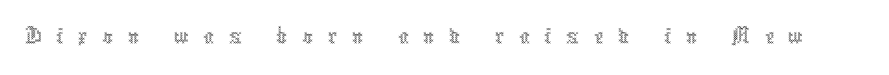
The image shows 52 px thin, condensed type, upright; set unusually wide letter spacing (+0.28 em), not underlined; a medium x-height.
